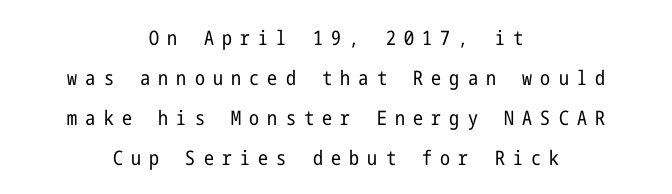
Q: Is the text bold? A: No.
Q: Is the text italic (slanted)? A: No, it is upright.
Q: Is the text underlined? A: No.
Q: How is the paragraph aligned? A: Centered.
Q: Is the spacing between letters normal or unusually wide? A: Unusually wide.
Q: Is the spacing between lines tight, normal or loose? A: Loose.
